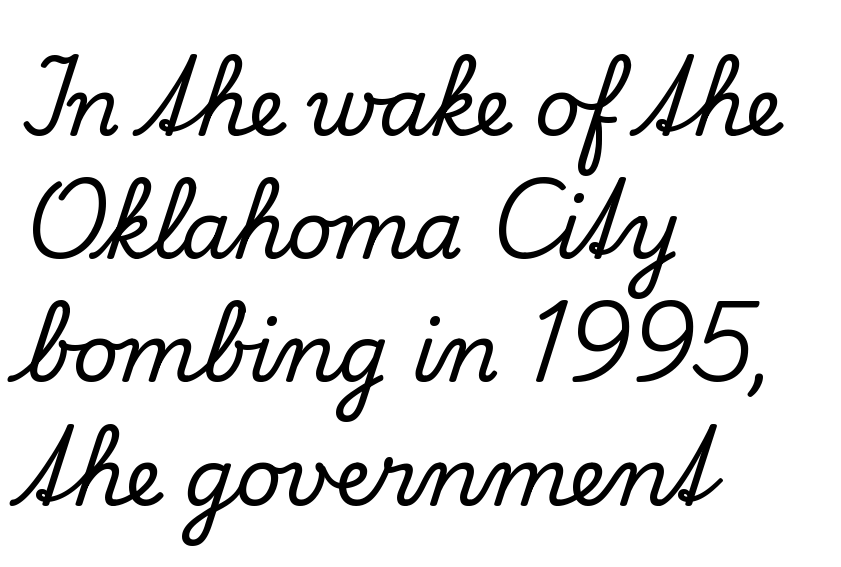
Q: Is the text italic (slanted)? A: Yes.
Q: Is the typeface a serif or a sans-serif typeface? A: Serif.
Q: Is the text underlined? A: No.
Q: How is the paragraph aligned? A: Left-aligned.
Q: Is the spacing between letters normal or unusually wide? A: Normal.
Q: Is the spacing between lines tight, normal or loose? A: Normal.
Q: Width (condensed, normal, or wide)? A: Normal.
Q: Stroke contrast? A: Low.
Q: x-height? A: Small.
Q: Monospaced? A: No.
